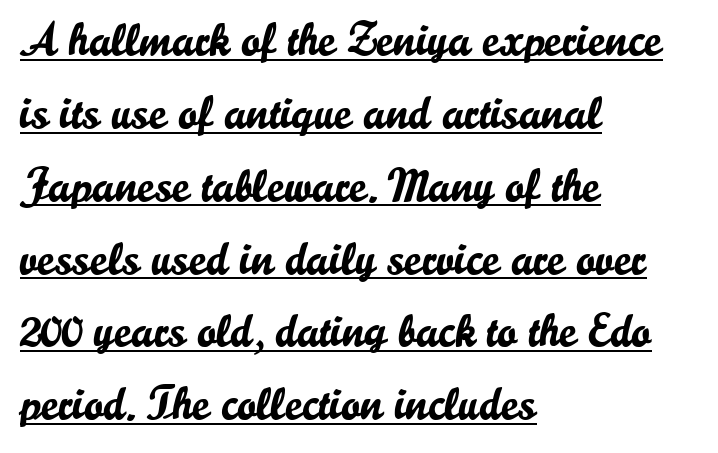
Q: Is the text italic (slanted)? A: Yes.
Q: Is the typeface a serif or a sans-serif typeface? A: Sans-serif.
Q: Is the text underlined? A: Yes.
Q: How is the paragraph aligned? A: Left-aligned.
Q: Is the spacing between letters normal or unusually wide? A: Normal.
Q: Is the spacing between lines tight, normal or loose? A: Normal.
Q: Width (condensed, normal, or wide)? A: Normal.
Q: Stroke contrast? A: Low.
Q: x-height? A: Small.
Q: Monospaced? A: No.
